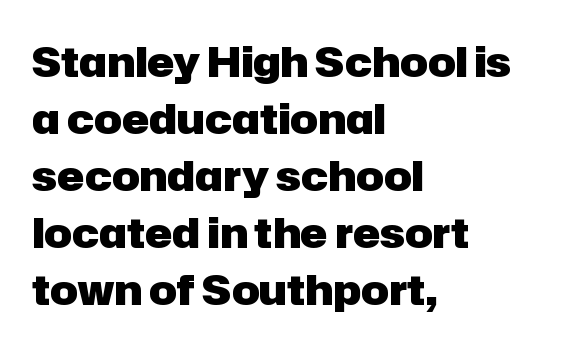
Q: Is the text bold? A: Yes.
Q: Is the text italic (slanted)? A: No, it is upright.
Q: Is the typeface a serif or a sans-serif typeface? A: Sans-serif.
Q: Is the text underlined? A: No.
Q: How is the paragraph aligned? A: Left-aligned.
Q: Is the spacing between letters normal or unusually wide? A: Normal.
Q: Is the spacing between lines tight, normal or loose? A: Normal.
Q: Width (condensed, normal, or wide)? A: Normal.
Q: Stroke contrast? A: Low.
Q: x-height? A: Medium.
Q: Monospaced? A: No.
